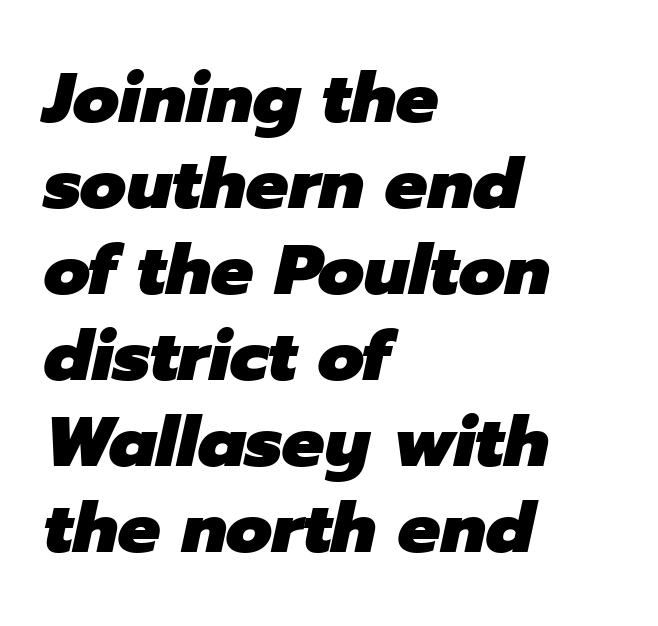
{"italic": "yes", "lean": "right", "slant_degrees": 12, "bold": "yes", "weight": "heavy", "width": "normal", "stroke_contrast": "low", "x_height": "medium", "monospaced": "no", "underline": "no", "align": "left", "line_spacing_ratio": 1.21, "letter_spacing": "normal", "letter_spacing_em": 0.0, "glyph_px": 71}
